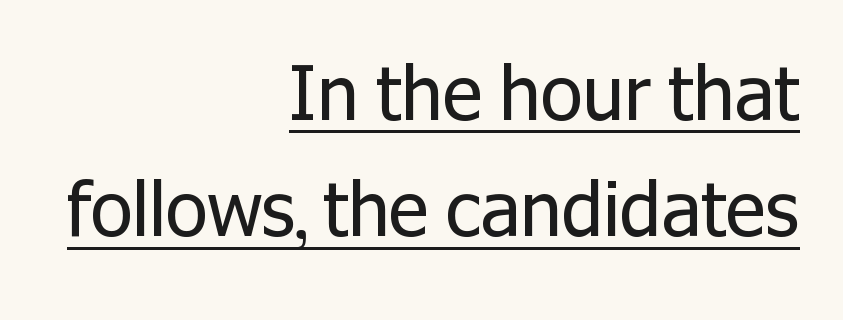
{"serif": "no", "italic": "no", "bold": "no", "weight": "regular", "width": "normal", "stroke_contrast": "low", "x_height": "medium", "monospaced": "no", "underline": "yes", "align": "right", "line_spacing": "normal", "line_spacing_ratio": 1.55, "letter_spacing": "normal", "letter_spacing_em": 0.0, "glyph_px": 75}
